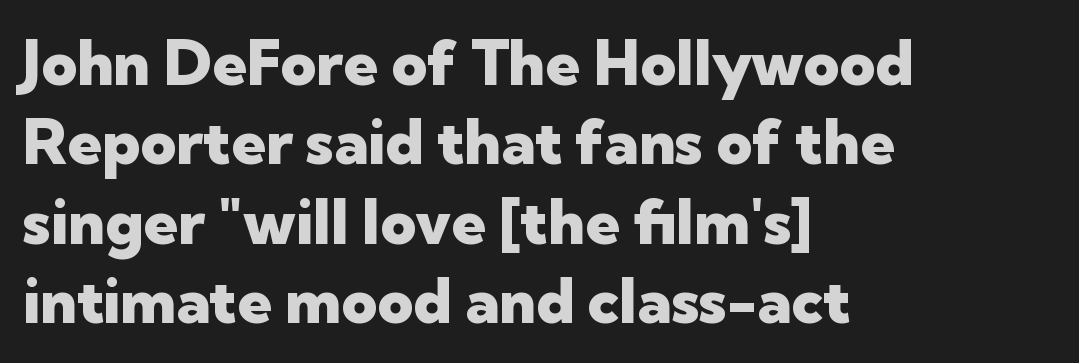
The image shows 62 px heavy sans-serif type, upright; set left-aligned, normal line spacing (1.28x), normal letter spacing, not underlined; low stroke contrast and a medium x-height.
